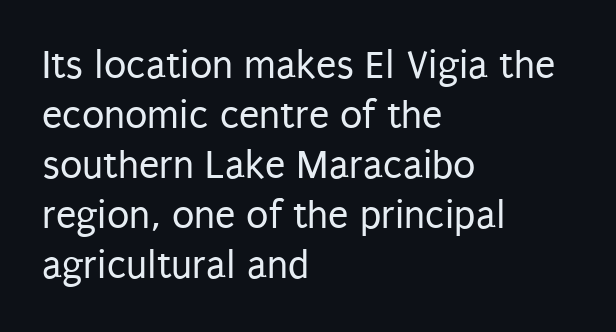
{"serif": "no", "italic": "no", "bold": "no", "weight": "regular", "width": "condensed", "stroke_contrast": "low", "x_height": "large", "monospaced": "no", "underline": "no", "align": "left", "line_spacing_ratio": 1.22, "letter_spacing": "normal", "letter_spacing_em": 0.0, "glyph_px": 41}
